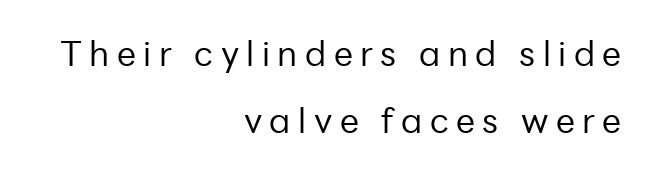
Interline gaps are noticeably wide in this sample. Tracking value appears strongly positive — letters spread wide. Line endings align vertically; line beginnings do not. Caption: face not bold, strokes unweighted.
